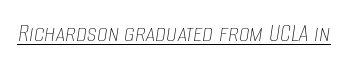
The image shows 27 px text type, italic (leaning right); set normal letter spacing, underlined.
